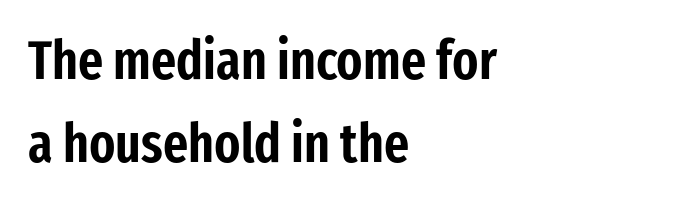
The image shows 54 px condensed sans-serif type, upright; set left-aligned, normal line spacing (1.54x), normal letter spacing, not underlined; low stroke contrast and a medium x-height.
